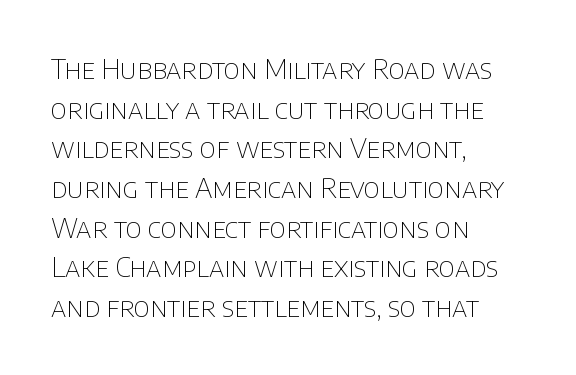
The image shows 27 px text type, upright; set left-aligned, normal line spacing (1.47x), normal letter spacing, not underlined.
